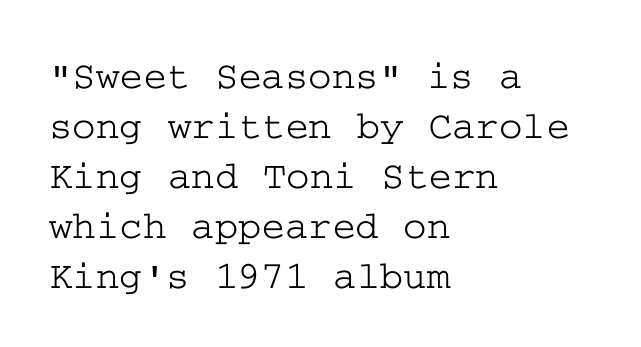
Vertical spacing — default. Every character sits straight up, as roman type does. Between one letter and the next there's only the usual sliver of space. Type style note: has serifs.
